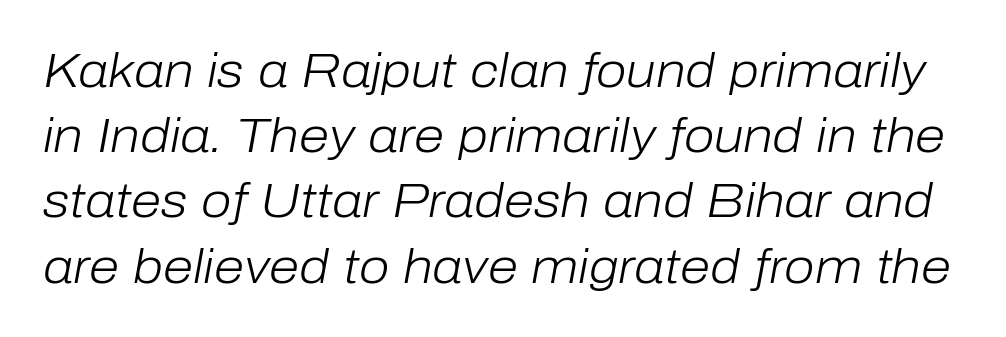
{"italic": "yes", "lean": "right", "slant_degrees": 10, "bold": "no", "weight": "light", "width": "normal", "stroke_contrast": "low", "x_height": "medium", "monospaced": "no", "underline": "no", "line_spacing": "normal", "line_spacing_ratio": 1.33, "letter_spacing": "normal", "letter_spacing_em": 0.0, "glyph_px": 49}
